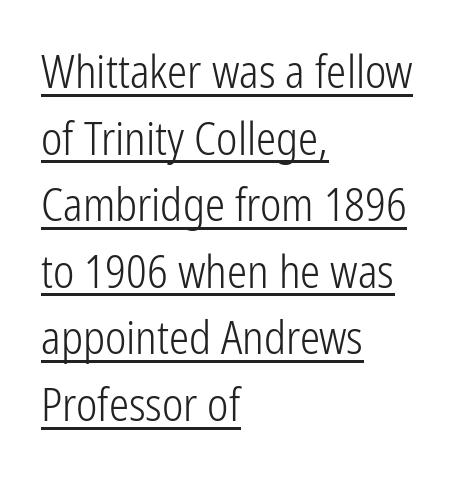
The image shows 45 px light, condensed sans-serif type, upright; set left-aligned, normal line spacing (1.48x), normal letter spacing, underlined; low stroke contrast and a medium x-height.
